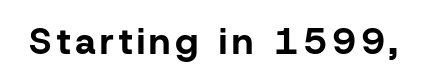
{"serif": "no", "italic": "no", "bold": "yes", "weight": "bold", "width": "normal", "stroke_contrast": "low", "x_height": "medium", "monospaced": "no", "underline": "no", "glyph_px": 37}
